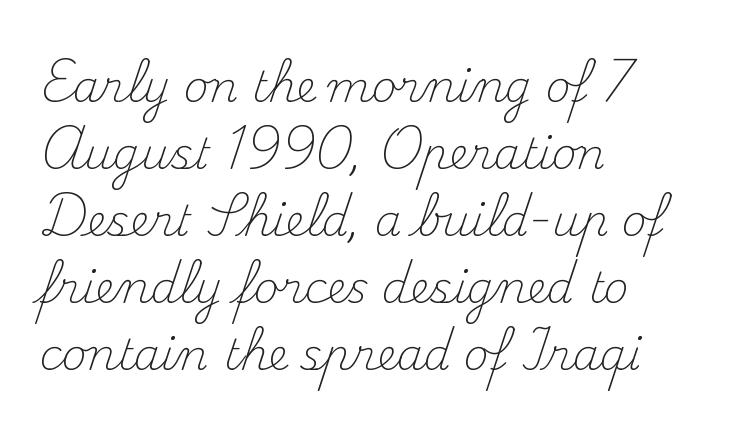
{"serif": "yes", "bold": "no", "weight": "light", "width": "normal", "stroke_contrast": "medium", "x_height": "small", "monospaced": "no", "underline": "no", "align": "left", "line_spacing": "normal", "line_spacing_ratio": 1.56, "letter_spacing": "normal", "letter_spacing_em": 0.0, "glyph_px": 43}
